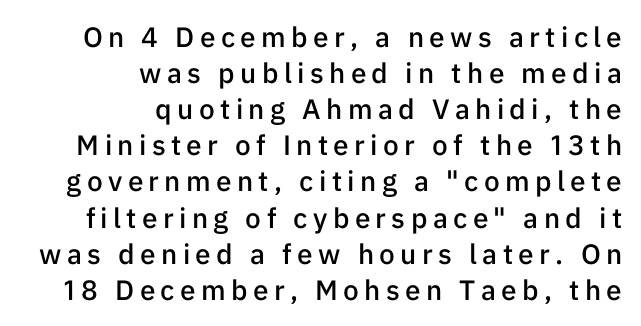
{"serif": "no", "italic": "no", "bold": "semi", "weight": "semibold", "width": "normal", "stroke_contrast": "low", "x_height": "medium", "monospaced": "no", "underline": "no", "align": "right", "line_spacing": "normal", "line_spacing_ratio": 1.29, "glyph_px": 28}
